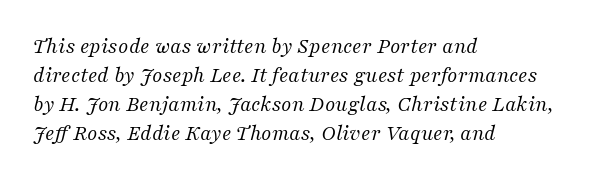
Leftover space on each line is placed entirely after the last word. The foot of each line stays bare and open. Standard letterfit; no display-style spreading of the glyphs. Tall strokes in this sample are angled rather than plumb.
